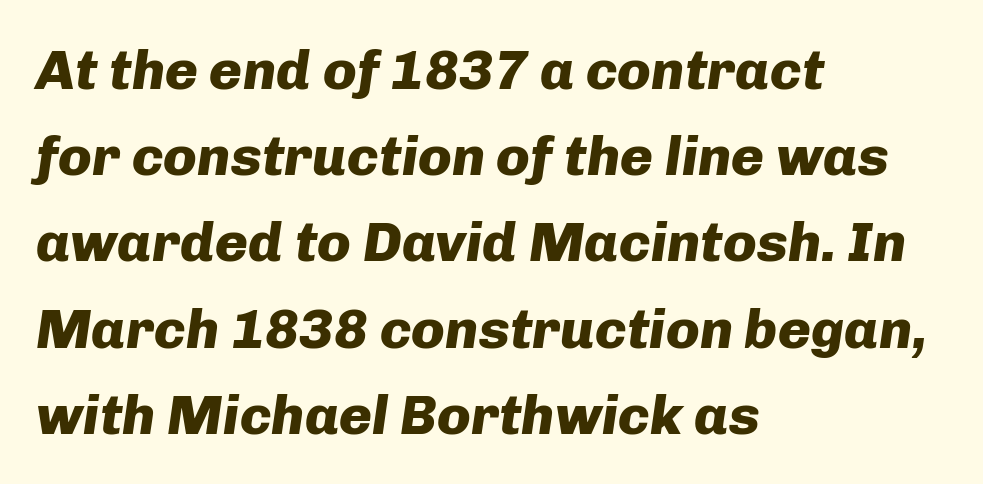
The image shows 56 px heavy type, italic (leaning right); set left-aligned, normal line spacing (1.54x), normal letter spacing, not underlined; low stroke contrast and a medium x-height.
